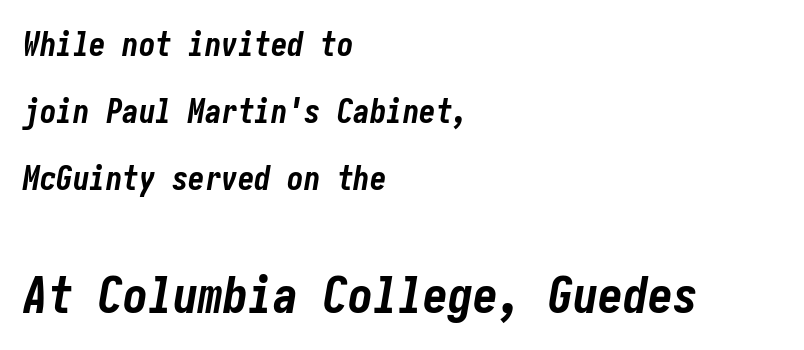
The image shows 50 px bold, condensed type, italic (leaning right); set left-aligned, loose line spacing (2.03x), normal letter spacing, not underlined; the second (bottom) block is 1.52x larger; low stroke contrast and a medium x-height.
